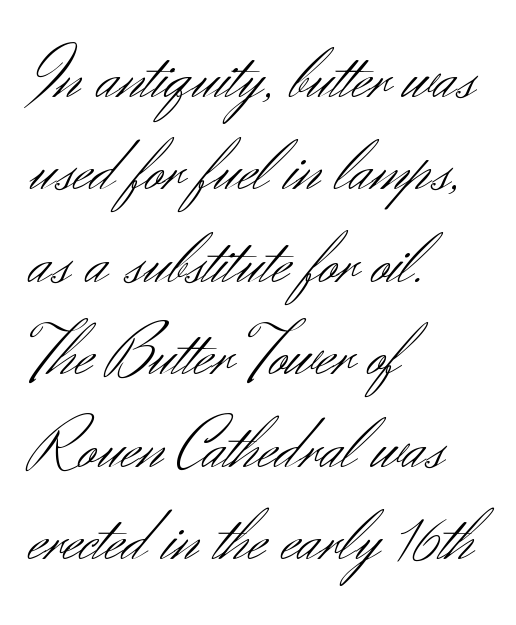
Q: Is the text bold? A: No.
Q: Is the text italic (slanted)? A: Yes.
Q: Is the typeface a serif or a sans-serif typeface? A: Sans-serif.
Q: Is the text underlined? A: No.
Q: How is the paragraph aligned? A: Left-aligned.
Q: Is the spacing between letters normal or unusually wide? A: Normal.
Q: Is the spacing between lines tight, normal or loose? A: Normal.
Q: Width (condensed, normal, or wide)? A: Normal.
Q: Stroke contrast? A: Medium.
Q: x-height? A: Small.
Q: Monospaced? A: No.
